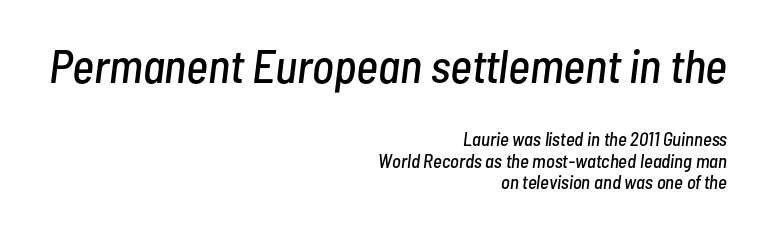
Honestly, the rows look squashed on top of each other. A student would call this right alignment; a typographer would say flush right, rag left. The tracking reads as untouched default to a designer's eye. Posture: slanted. Spacing verdict: proportional, widths tailored to each character. Block one is the big one; block two sits smaller underneath.
